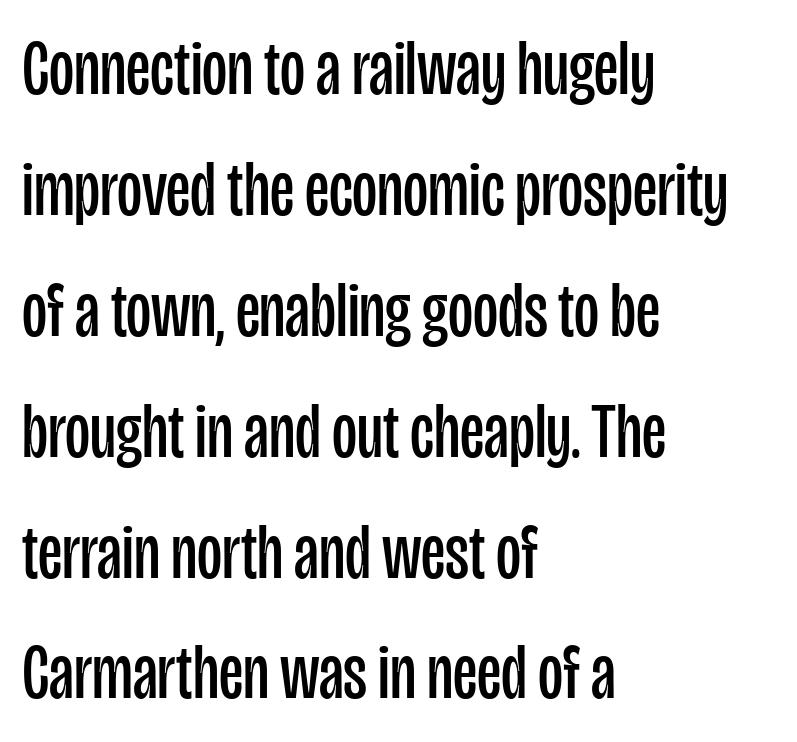
The image shows 77 px regular-weight, condensed sans-serif type, upright; set left-aligned, normal line spacing (1.57x), normal letter spacing, not underlined; low stroke contrast and a large x-height.
